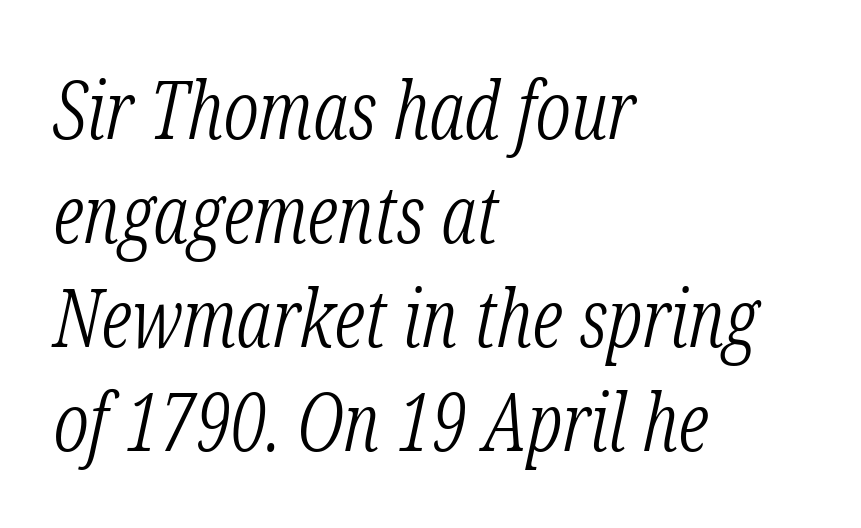
{"serif": "yes", "italic": "yes", "lean": "right", "slant_degrees": 12, "bold": "no", "weight": "light", "width": "condensed", "stroke_contrast": "low", "x_height": "medium", "monospaced": "no", "underline": "no", "align": "left", "line_spacing": "normal", "line_spacing_ratio": 1.3, "letter_spacing": "normal", "letter_spacing_em": 0.0, "glyph_px": 80}
